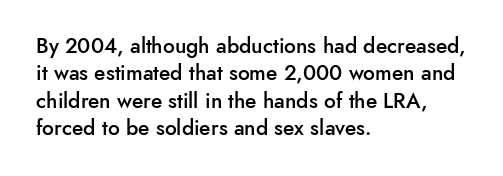
The image shows 21 px text type, upright; set left-aligned, normal line spacing (1.3x), normal letter spacing, not underlined.
